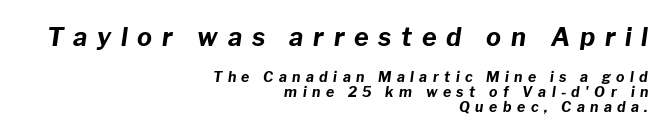
Characters are canted at an angle relative to the baseline's perpendicular. The area under the type is left untouched. Here the first block reads like a headline and the second like body copy. You could barely slide anything between these rows. This rendering uses right alignment, leaving the left contour irregular.
